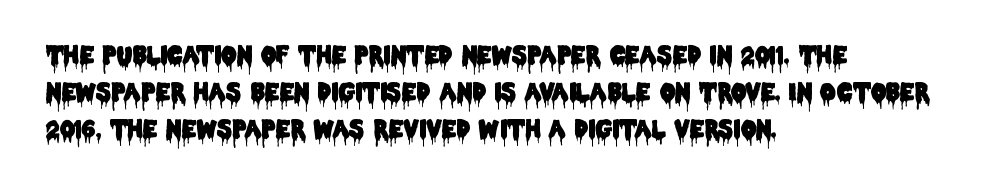
{"italic": "no", "underline": "no", "align": "left", "line_spacing": "normal", "line_spacing_ratio": 1.55, "letter_spacing": "normal", "letter_spacing_em": 0.0, "glyph_px": 24}
